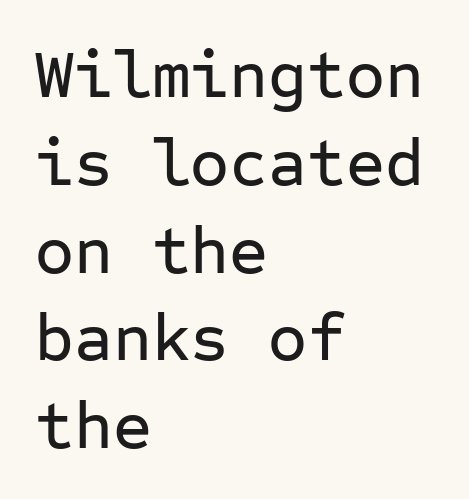
Honestly, there is no underline to notice here at all. These lines were composed using upright roman letters. Look at the tracking — it's just the regular setting, nothing added. Short and long lines alike share a common starting point at left. A typesetter would call this leading conventional body-copy spacing. Each letter, wide or thin by design, is forced into the same width here.
